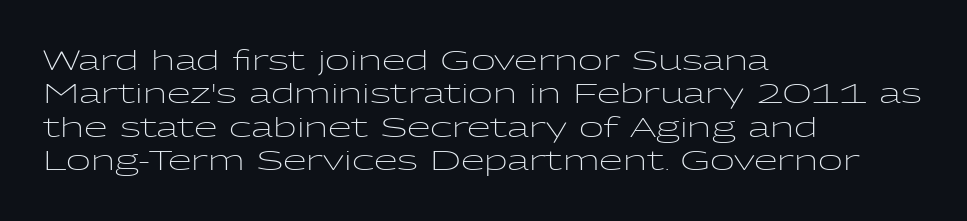
{"italic": "no", "bold": "no", "underline": "no", "align": "left", "line_spacing_ratio": 1.24, "letter_spacing": "normal", "letter_spacing_em": 0.0, "glyph_px": 27}
